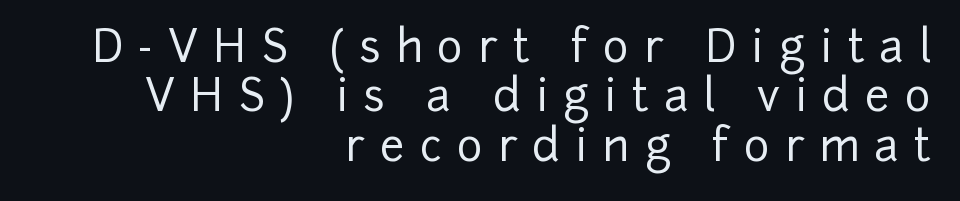
{"serif": "no", "italic": "no", "width": "normal", "stroke_contrast": "low", "x_height": "medium", "monospaced": "no", "underline": "no", "align": "right", "line_spacing": "tight", "line_spacing_ratio": 1.12, "letter_spacing": "wide", "letter_spacing_em": 0.34, "glyph_px": 44}
